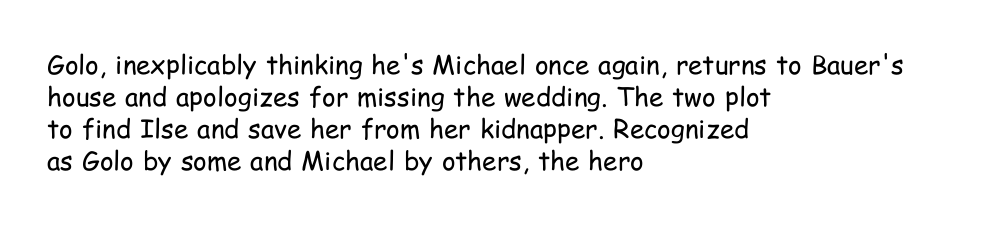
Q: Is the text bold? A: No.
Q: Is the text italic (slanted)? A: No, it is upright.
Q: Is the text underlined? A: No.
Q: How is the paragraph aligned? A: Left-aligned.
Q: Is the spacing between letters normal or unusually wide? A: Normal.
